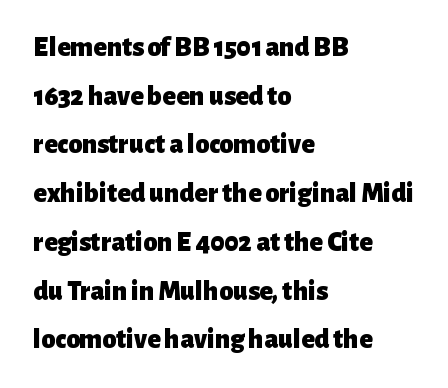
Q: Is the text bold? A: Yes.
Q: Is the text italic (slanted)? A: No, it is upright.
Q: Is the typeface a serif or a sans-serif typeface? A: Sans-serif.
Q: Is the text underlined? A: No.
Q: How is the paragraph aligned? A: Left-aligned.
Q: Is the spacing between letters normal or unusually wide? A: Normal.
Q: Width (condensed, normal, or wide)? A: Normal.
Q: Stroke contrast? A: Low.
Q: x-height? A: Medium.
Q: Monospaced? A: No.
